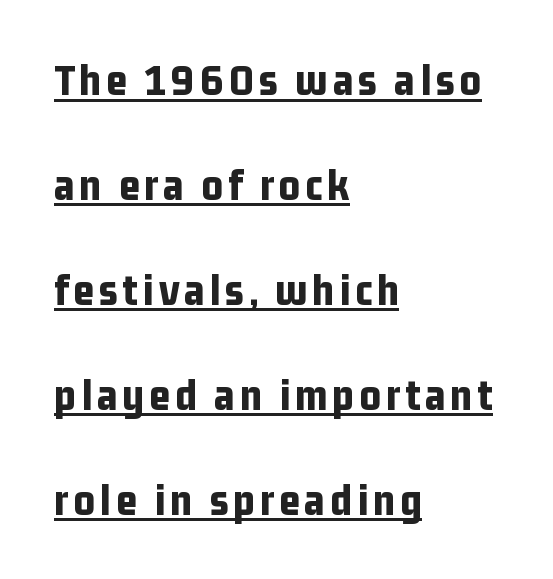
The image shows 46 px bold, condensed sans-serif type, upright; set left-aligned, loose line spacing (2.28x), underlined; low stroke contrast and a medium x-height.
